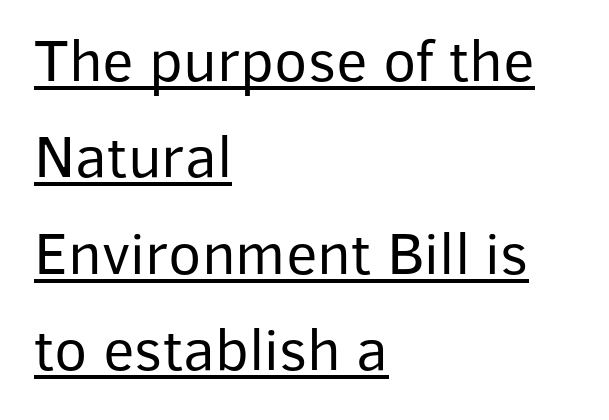
Q: Is the text bold? A: No.
Q: Is the text italic (slanted)? A: No, it is upright.
Q: Is the typeface a serif or a sans-serif typeface? A: Sans-serif.
Q: Is the text underlined? A: Yes.
Q: How is the paragraph aligned? A: Left-aligned.
Q: Is the spacing between letters normal or unusually wide? A: Normal.
Q: Is the spacing between lines tight, normal or loose? A: Normal.
Q: Width (condensed, normal, or wide)? A: Normal.
Q: Stroke contrast? A: Low.
Q: x-height? A: Medium.
Q: Monospaced? A: No.
